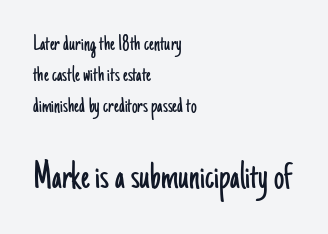
The lines are quadded left. Caption: standard tracking, unaltered. The emphasis by scale lands on block number two, below. Typographically, this falls in the sans-serif category. Ascenders rise straight up at ninety degrees.
